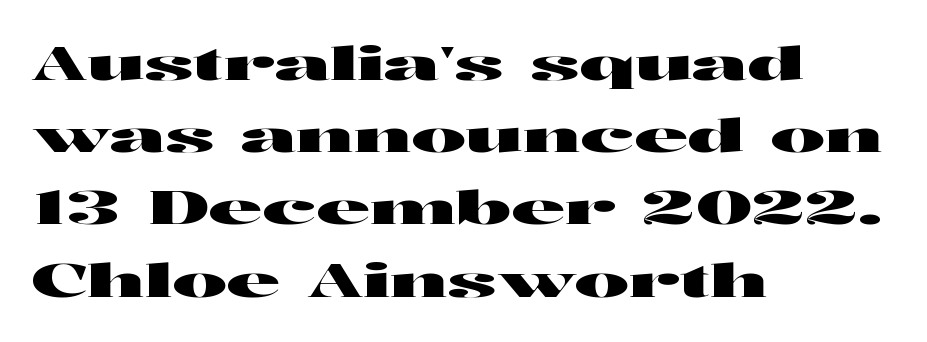
{"serif": "no", "italic": "no", "width": "wide", "stroke_contrast": "high", "x_height": "medium", "monospaced": "no", "underline": "no", "align": "left", "line_spacing": "normal", "line_spacing_ratio": 1.57, "letter_spacing": "normal", "letter_spacing_em": 0.0, "glyph_px": 46}
